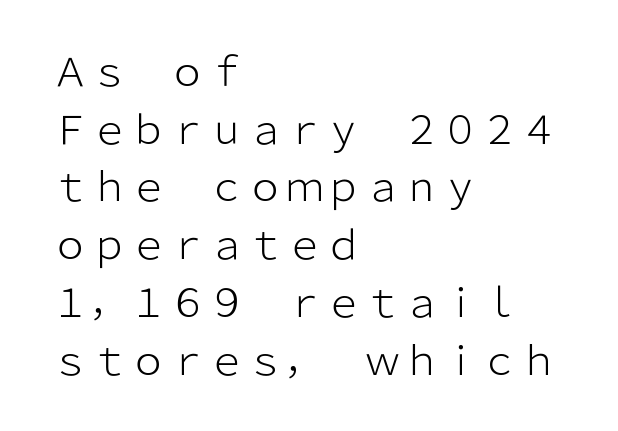
{"serif": "no", "italic": "no", "bold": "no", "weight": "light", "width": "normal", "stroke_contrast": "low", "x_height": "medium", "monospaced": "no", "underline": "no", "align": "left", "line_spacing": "normal", "line_spacing_ratio": 1.48, "letter_spacing": "normal", "letter_spacing_em": 0.0, "glyph_px": 39}
